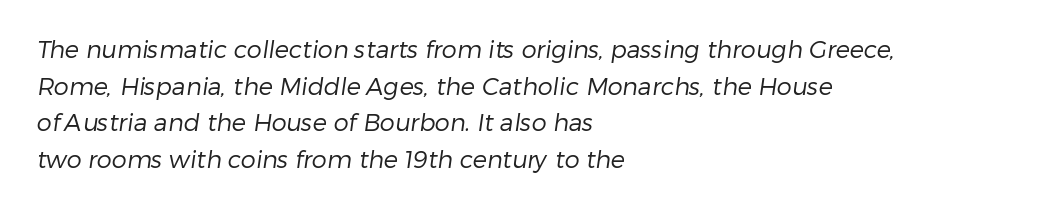
The image shows 24 px text type; set left-aligned, normal line spacing (1.53x), normal letter spacing, not underlined.
